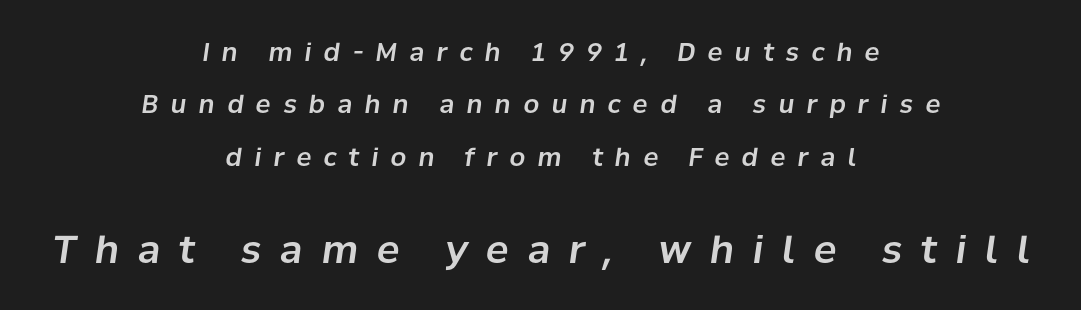
The image shows 38 px text type, italic (leaning right); set centered, loose line spacing (2.1x), unusually wide letter spacing (+0.49 em), not underlined; the second (bottom) block is 1.52x larger; low stroke contrast and a medium x-height.
